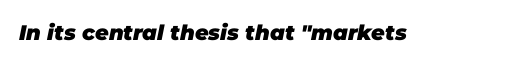
Pretty heavy lettering here — definitely bold. Each word holds together tightly as a unit, with standard inter-letter gaps. Emphasis-style slanted type is in use. Only glyphs here, with clear space below each row.
